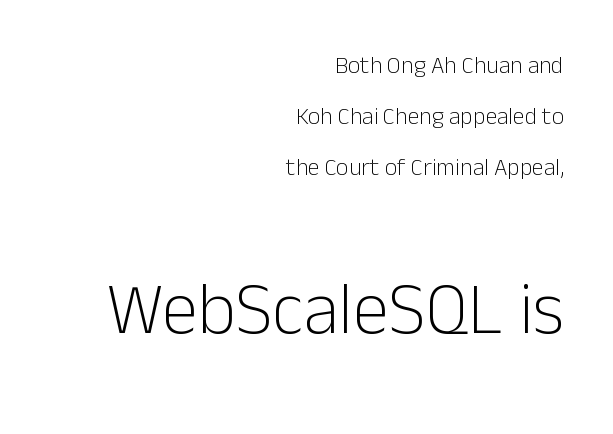
The image shows 73 px light sans-serif type, upright; set right-aligned, loose line spacing (2.13x), normal letter spacing, not underlined; the second (bottom) block is 3.04x larger; low stroke contrast and a medium x-height.
